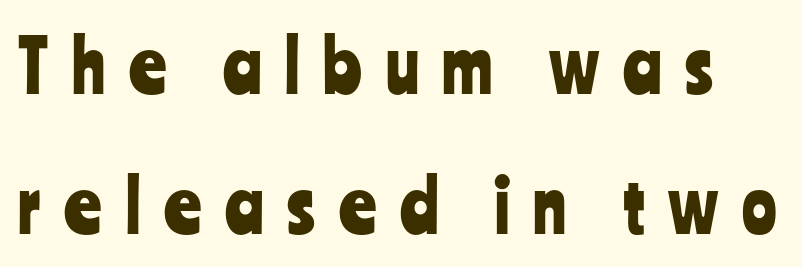
{"serif": "no", "italic": "no", "width": "condensed", "stroke_contrast": "low", "x_height": "medium", "monospaced": "no", "underline": "no", "line_spacing": "loose", "line_spacing_ratio": 1.94, "letter_spacing": "wide", "letter_spacing_em": 0.33, "glyph_px": 72}
